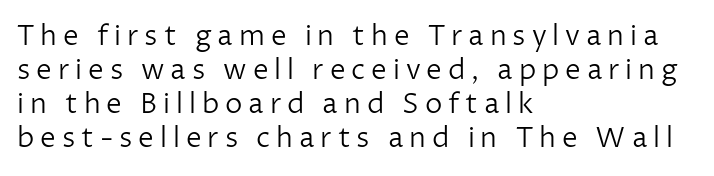
The image shows 28 px light sans-serif type, upright; set left-aligned, line spacing 1.22x, unusually wide letter spacing (+0.21 em), not underlined; low stroke contrast and a medium x-height.
